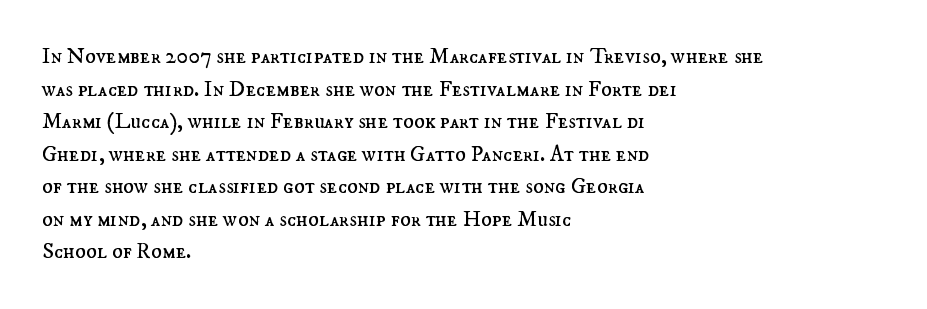
Rows of type keep a routine distance in the vertical direction. The space beneath each line is pristine and unruled. Which margin do the lines hug? The left one — the right edge is uneven. The letterforms sit shoulder to shoulder at normal distance.
